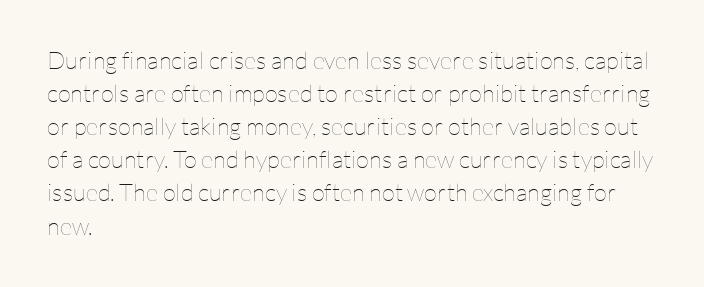
{"italic": "no", "bold": "no", "underline": "no", "align": "left", "line_spacing": "normal", "line_spacing_ratio": 1.38, "letter_spacing": "normal", "letter_spacing_em": 0.0, "glyph_px": 24}
